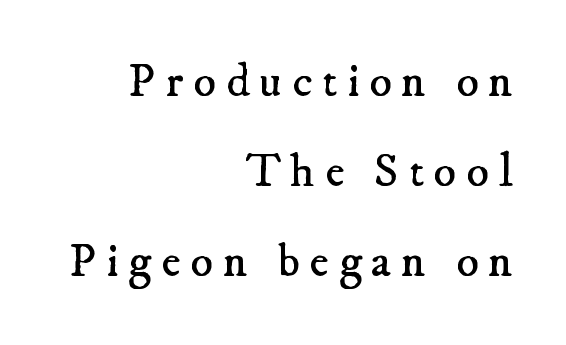
The horizontal fit of the characters is loose and conspicuously gappy. Does the leading feel generous? Absolutely, it's lavish. The paragraph has a hard right edge and a soft left edge. Proportional: the letters do not fall into vertical columns. Descenders hang freely into open space. What kind of face is this? One with serifs.
